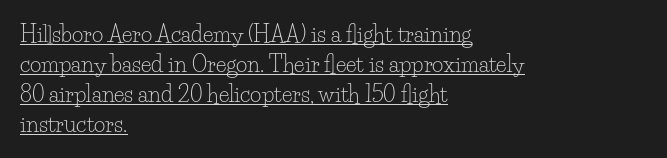
{"italic": "no", "bold": "no", "underline": "yes", "align": "left", "line_spacing": "normal", "line_spacing_ratio": 1.36, "letter_spacing": "normal", "letter_spacing_em": 0.0, "glyph_px": 22}
